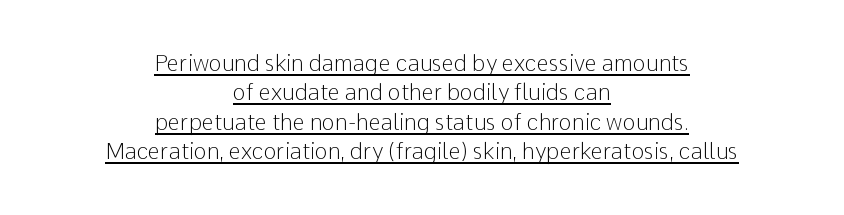
The image shows 22 px text type, upright; set centered, normal line spacing (1.34x), normal letter spacing, underlined.
